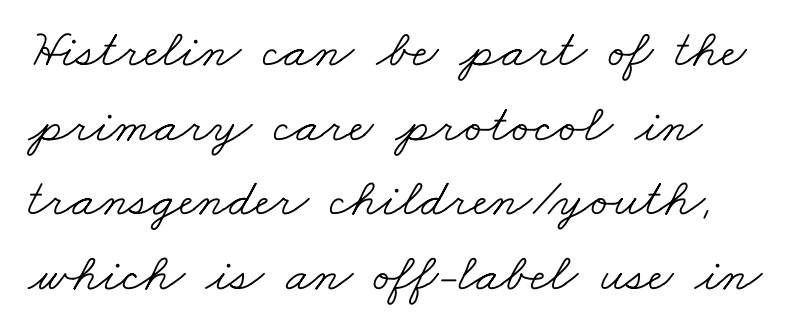
Q: Is the text bold? A: No.
Q: Is the typeface a serif or a sans-serif typeface? A: Serif.
Q: Is the text underlined? A: No.
Q: How is the paragraph aligned? A: Left-aligned.
Q: Is the spacing between letters normal or unusually wide? A: Normal.
Q: Is the spacing between lines tight, normal or loose? A: Normal.
Q: Width (condensed, normal, or wide)? A: Wide.
Q: Stroke contrast? A: Low.
Q: x-height? A: Small.
Q: Monospaced? A: No.
